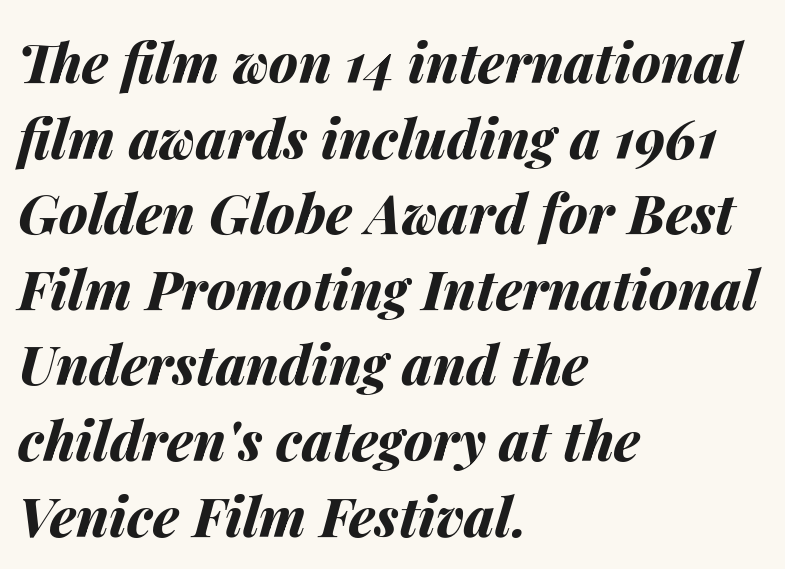
Proportional: the letters do not fall into vertical columns. Every row of glyphs begins at an identical x-position on the left. The glyphs look as if they've been sheared to an angle. Letters rest on an invisible, unmarked baseline. Honestly, the letter spacing is just normal — you wouldn't notice it. Students, observe: this is what conventionally led text looks like.
